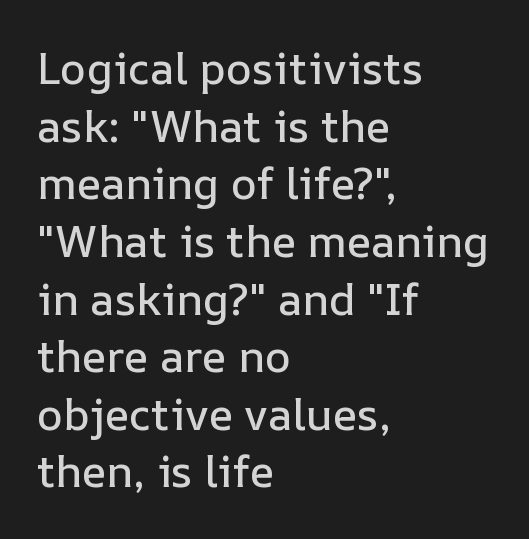
{"italic": "no", "width": "normal", "stroke_contrast": "low", "x_height": "medium", "monospaced": "no", "underline": "no", "align": "left", "line_spacing": "normal", "line_spacing_ratio": 1.31, "letter_spacing": "normal", "letter_spacing_em": 0.0, "glyph_px": 44}
